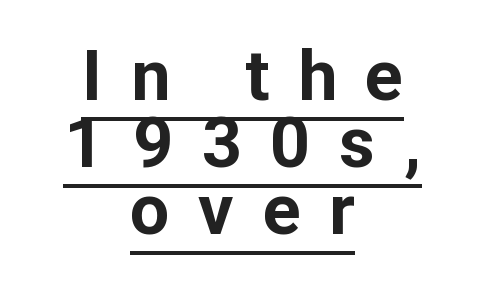
The image shows 70 px bold sans-serif type, upright; set centered, tight line spacing (0.96x), unusually wide letter spacing (+0.41 em), underlined; low stroke contrast and a medium x-height.
